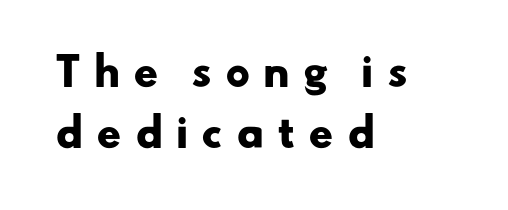
Here the designer chose a conventional face with non-uniform glyph widths. Decoration check: the copy has no underline. The rag falls on the right side of this text block. Students, this is bold: see how much ink each stroke carries.
